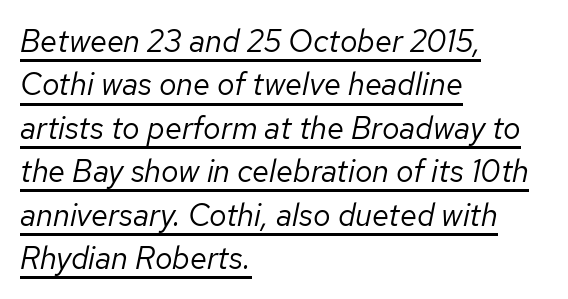
Character widths vary here, with narrow letters taking less room than wide ones. A normal amount of white space separates one row of letters from the next. The paragraph shown leans on its left margin. Letter spacing: default. A light-to-regular cut is what we see here.
